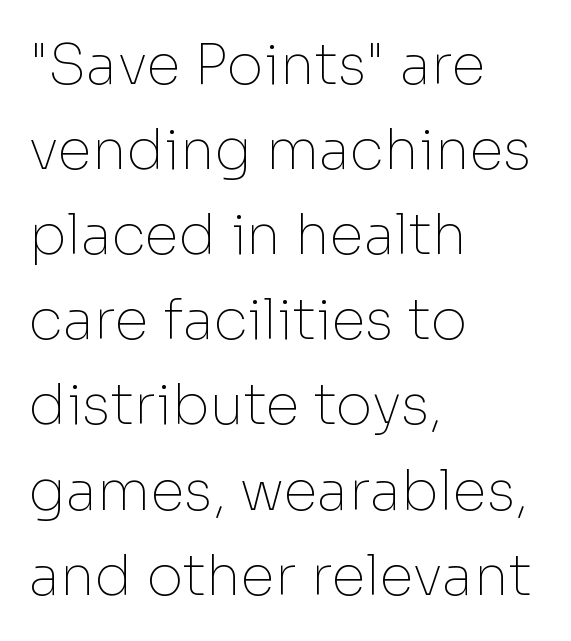
The image shows 56 px thin sans-serif type, upright; set left-aligned, normal line spacing (1.52x), normal letter spacing, not underlined; low stroke contrast and a medium x-height.
